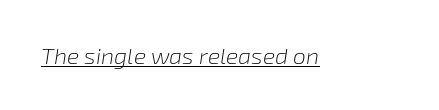
{"italic": "yes", "lean": "right", "slant_degrees": 8, "bold": "no", "underline": "yes", "letter_spacing": "normal", "letter_spacing_em": 0.0, "glyph_px": 23}
